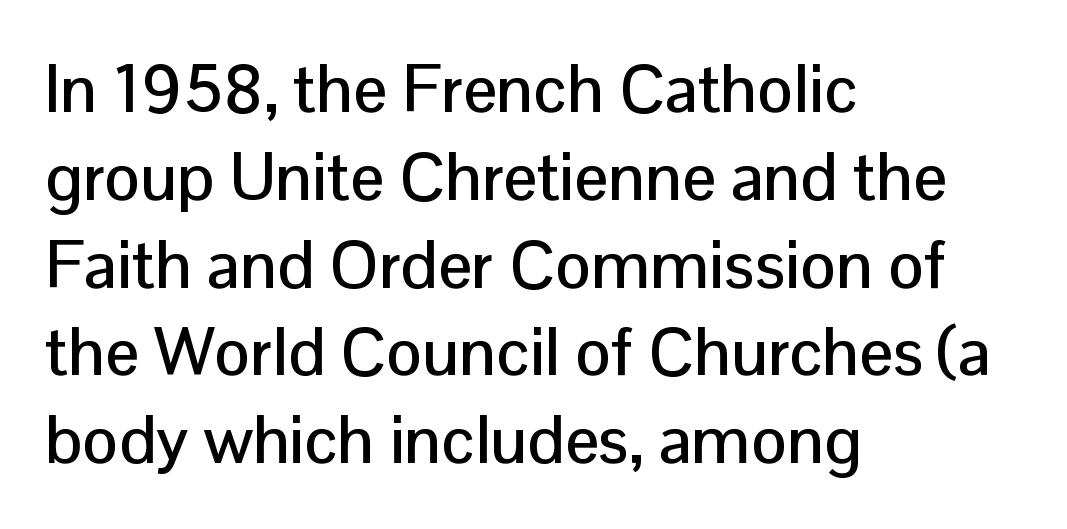
Q: Is the text italic (slanted)? A: No, it is upright.
Q: Is the typeface a serif or a sans-serif typeface? A: Sans-serif.
Q: Is the text underlined? A: No.
Q: How is the paragraph aligned? A: Left-aligned.
Q: Is the spacing between letters normal or unusually wide? A: Normal.
Q: Is the spacing between lines tight, normal or loose? A: Normal.
Q: Width (condensed, normal, or wide)? A: Normal.
Q: Stroke contrast? A: Low.
Q: x-height? A: Medium.
Q: Monospaced? A: No.
